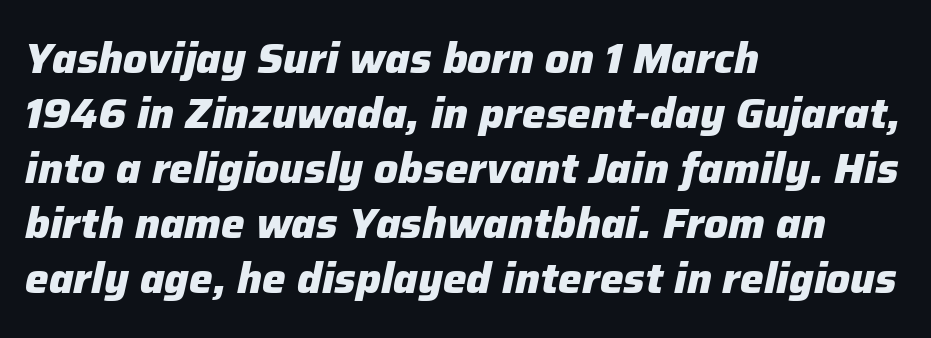
Weight: bold. Nobody touched the tracking dial on this one. These lines stack with their left ends in a neat column. Do the characters align in a grid? No, the font is proportional. The lines sit at an ordinary, default distance from one another. You can tell it's italic because the verticals aren't actually vertical.
